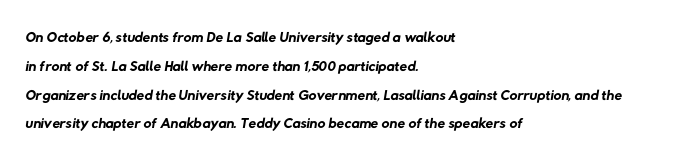
{"bold": "no", "underline": "no", "align": "left", "line_spacing": "normal", "line_spacing_ratio": 1.31, "letter_spacing": "normal", "letter_spacing_em": 0.0, "glyph_px": 22}
